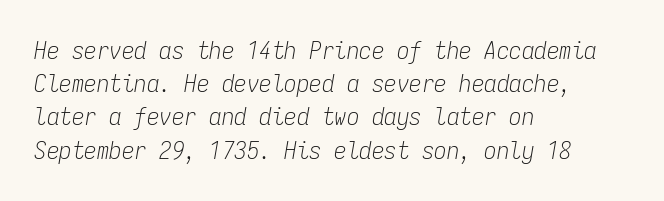
The image shows 25 px text type, italic (leaning right); set left-aligned, normal line spacing (1.33x), normal letter spacing, not underlined.
